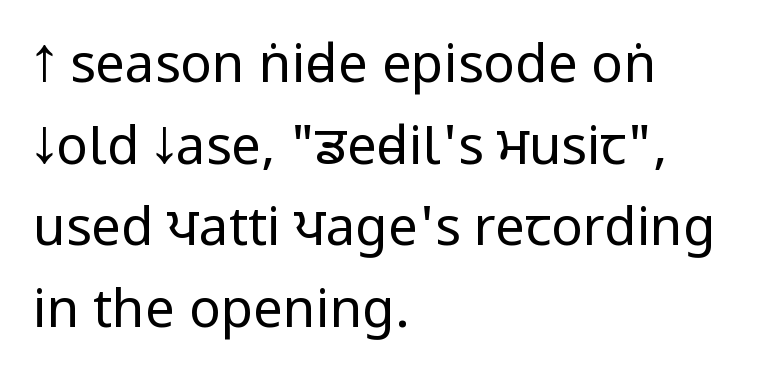
{"serif": "no", "italic": "no", "bold": "no", "weight": "regular", "width": "condensed", "stroke_contrast": "low", "underline": "no", "align": "left", "line_spacing": "normal", "line_spacing_ratio": 1.54, "letter_spacing": "normal", "letter_spacing_em": 0.0, "glyph_px": 53}
